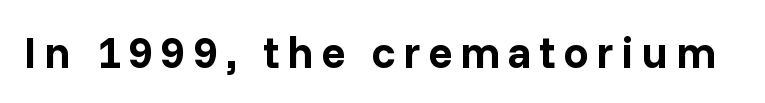
Here the designer chose a conventional face with non-uniform glyph widths. You can tell it's not italic because the verticals are truly vertical. Typesetter's note: full bold, strokes at maximum text heaviness. Nothing sits at the stroke ends, so this counts as sans-serif. Quick note: underline off.
